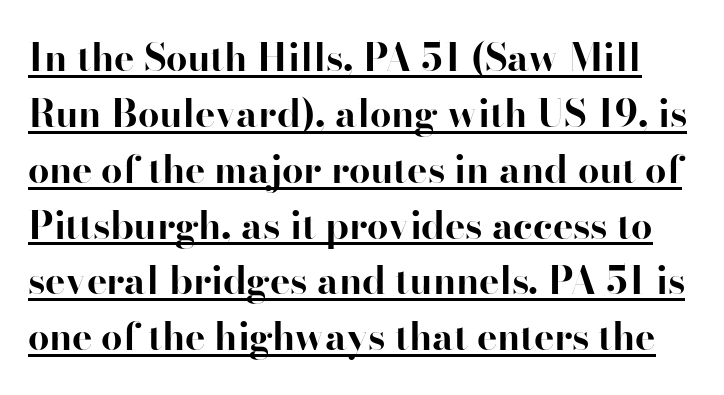
{"serif": "yes", "italic": "no", "bold": "yes", "weight": "bold", "width": "normal", "stroke_contrast": "high", "x_height": "small", "monospaced": "no", "underline": "yes", "line_spacing": "normal", "line_spacing_ratio": 1.47, "letter_spacing": "normal", "letter_spacing_em": 0.0, "glyph_px": 38}
